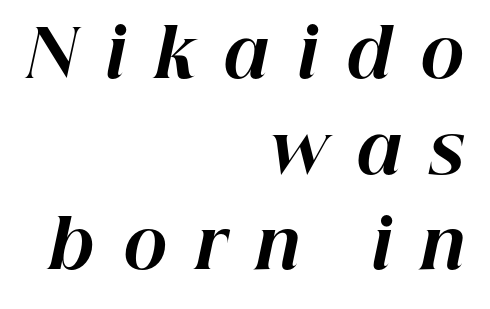
The image shows 66 px bold type, italic (leaning right); set right-aligned, normal line spacing (1.45x), unusually wide letter spacing (+0.42 em), not underlined; high stroke contrast and a medium x-height.
